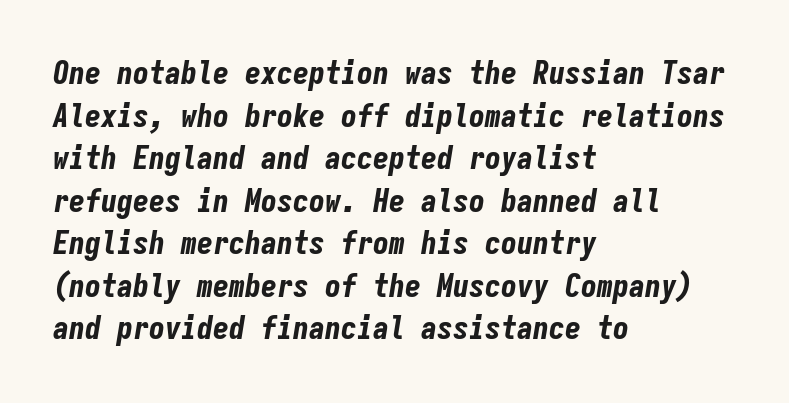
{"italic": "yes", "lean": "right", "slant_degrees": 9, "bold": "yes", "weight": "bold", "width": "condensed", "stroke_contrast": "low", "x_height": "medium", "monospaced": "yes", "underline": "no", "align": "left", "line_spacing": "normal", "line_spacing_ratio": 1.33, "letter_spacing": "normal", "letter_spacing_em": 0.0, "glyph_px": 32}
